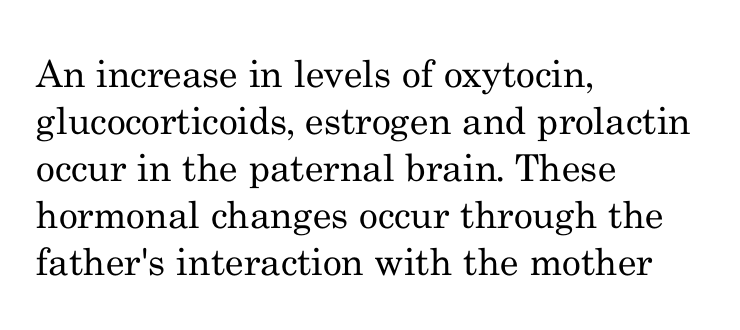
The passage is arranged the way most books set body copy — flush left. In terms of letterform style, serifs are clearly present. If you drew a line through each stem, it would be perfectly vertical. Letters rest on an invisible, unmarked baseline. Is the letter spacing exaggerated? No — it looks like the ordinary default.
